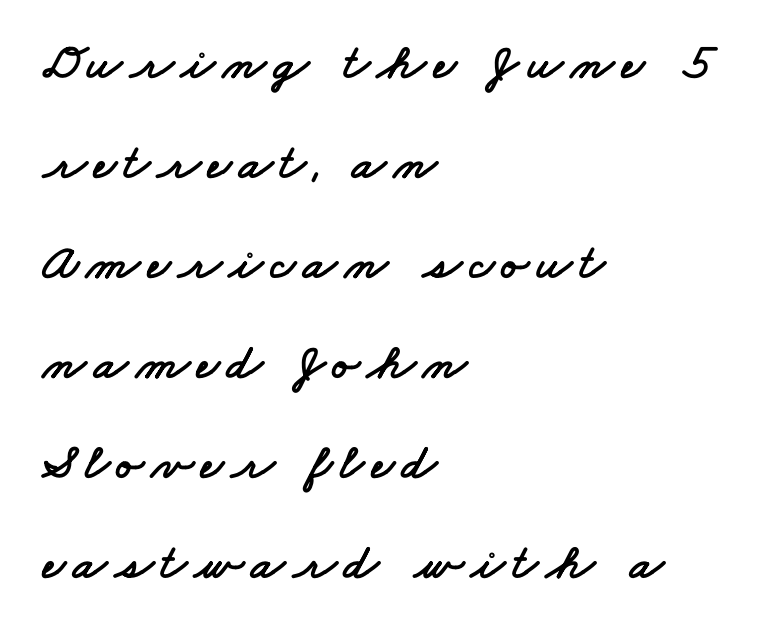
The image shows 50 px wide sans-serif type; set left-aligned, loose line spacing (2.0x), not underlined; low stroke contrast and a small x-height.
